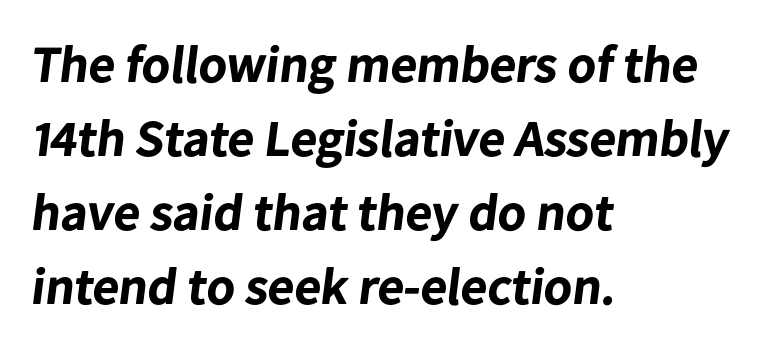
Q: Is the text bold? A: Yes.
Q: Is the typeface a serif or a sans-serif typeface? A: Sans-serif.
Q: Is the text underlined? A: No.
Q: How is the paragraph aligned? A: Left-aligned.
Q: Is the spacing between letters normal or unusually wide? A: Normal.
Q: Is the spacing between lines tight, normal or loose? A: Normal.
Q: Width (condensed, normal, or wide)? A: Normal.
Q: Stroke contrast? A: Low.
Q: x-height? A: Medium.
Q: Monospaced? A: No.
